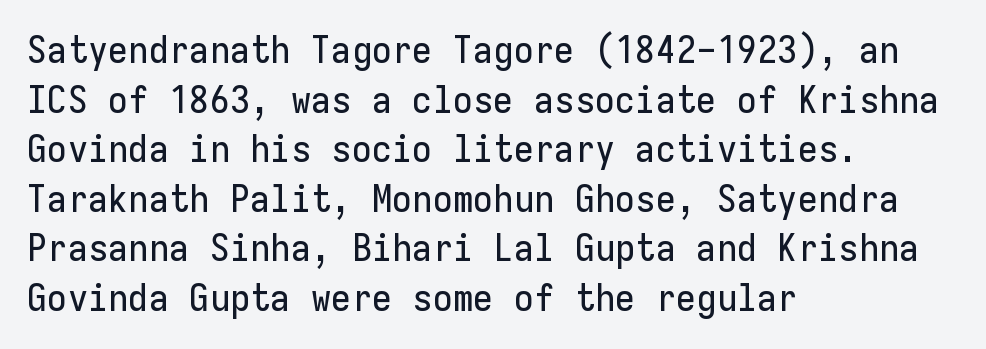
Unlike a traditional serif, this face leaves its strokes unadorned. Reading down the block, your eye returns to a fixed left position each line. Any mark beneath the type? The region is blank. Quick note: not italic, upright. These lines are rendered in a fixed-pitch font. Interline gaps are of average width in this sample.
